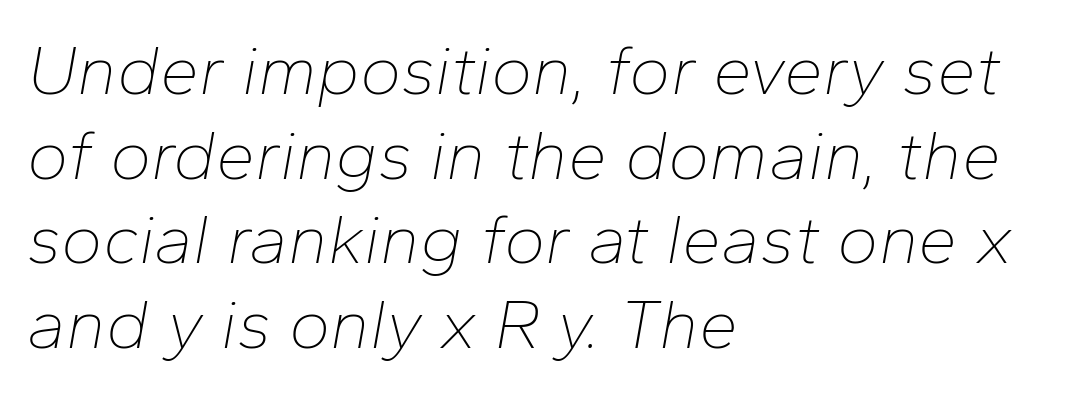
The image shows 70 px thin type, italic (leaning right); set left-aligned, line spacing 1.21x, normal letter spacing, not underlined; low stroke contrast and a medium x-height.
